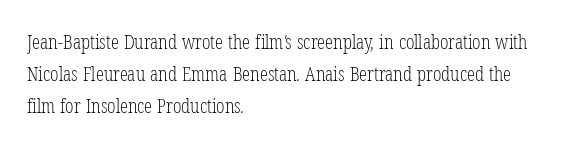
{"bold": "no", "underline": "no", "align": "left", "line_spacing": "normal", "line_spacing_ratio": 1.59, "letter_spacing": "normal", "letter_spacing_em": 0.0, "glyph_px": 20}
